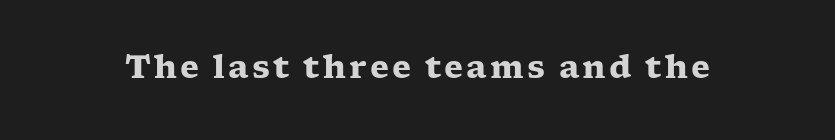
Check the space under the baseline: it is left empty. Font category for this specimen: serif. You'd pick this weight for a headline — it's a proper bold. The type sits square on the baseline with zero lean. Looks like regular typesetting: each glyph gets only the width it needs.
